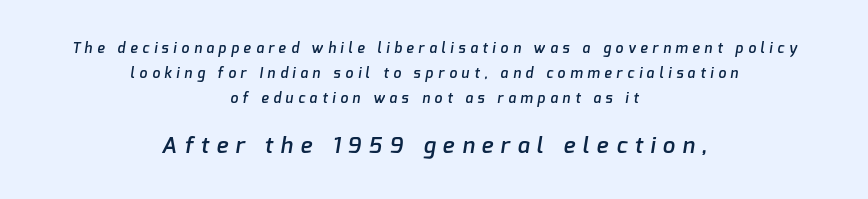
The zone under the glyphs is completely vacant. Block two is the big one; block one sits smaller above it. Someone cranked the tracking dial way up on this one. Is the block centered? Yes — each line is placed symmetrically about the middle.
